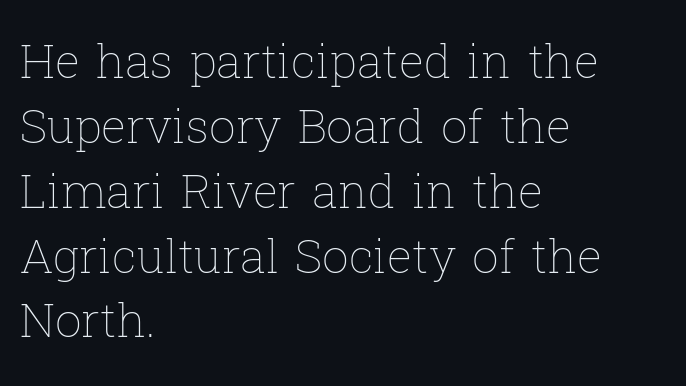
{"italic": "no", "bold": "no", "weight": "thin", "width": "normal", "stroke_contrast": "low", "x_height": "medium", "monospaced": "no", "underline": "no", "align": "left", "line_spacing": "normal", "line_spacing_ratio": 1.38, "letter_spacing": "normal", "letter_spacing_em": 0.0, "glyph_px": 47}
